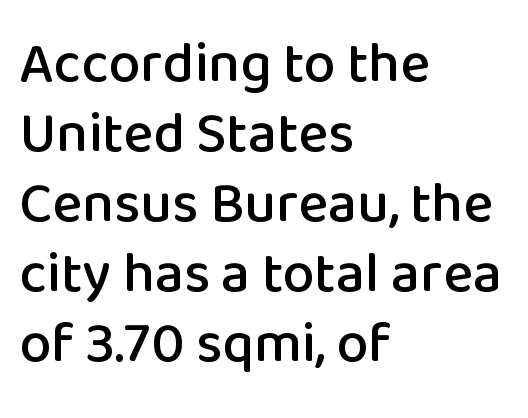
The image shows 57 px sans-serif type, upright; set left-aligned, line spacing 1.23x, normal letter spacing, not underlined; low stroke contrast and a medium x-height.
